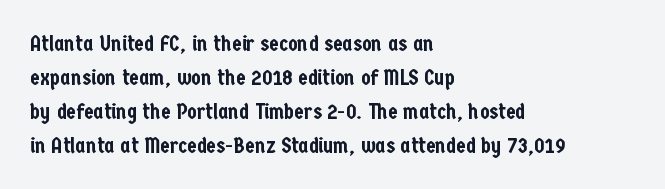
Inter-character spacing is left at the font's built-in metrics. A bare baseline throughout the passage. The typography opts for an upright posture over an oblique one. Casual observation: everything's shoved over to the left.
